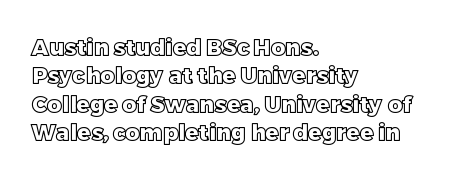
The image shows 22 px text type, upright; set left-aligned, normal line spacing (1.29x), normal letter spacing, not underlined.
